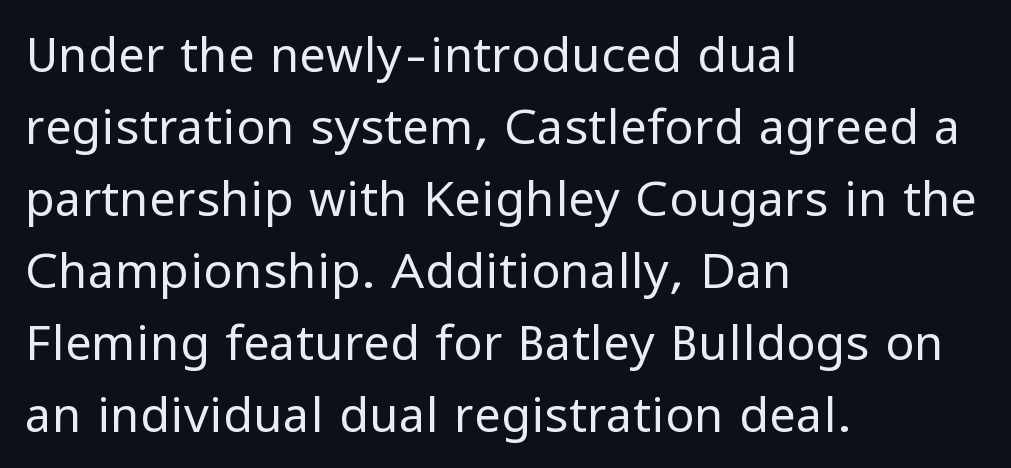
Q: Is the text bold? A: No.
Q: Is the text italic (slanted)? A: No, it is upright.
Q: Is the typeface a serif or a sans-serif typeface? A: Sans-serif.
Q: Is the text underlined? A: No.
Q: How is the paragraph aligned? A: Left-aligned.
Q: Is the spacing between letters normal or unusually wide? A: Normal.
Q: Is the spacing between lines tight, normal or loose? A: Normal.
Q: Width (condensed, normal, or wide)? A: Normal.
Q: Stroke contrast? A: Low.
Q: x-height? A: Medium.
Q: Monospaced? A: No.
